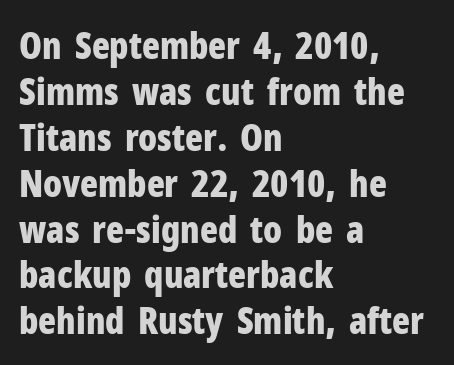
The image shows 37 px bold, condensed sans-serif type, upright; set left-aligned, line spacing 1.24x, normal letter spacing, not underlined; low stroke contrast and a medium x-height.
